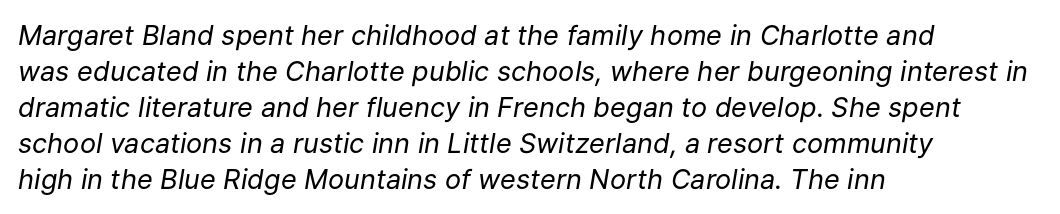
Line spacing here is normal. Default kerning and tracking; the words read as compact shapes. The characters are drawn with everyday or finer stroke widths. Anything drawn beneath the words? Only blank space.
